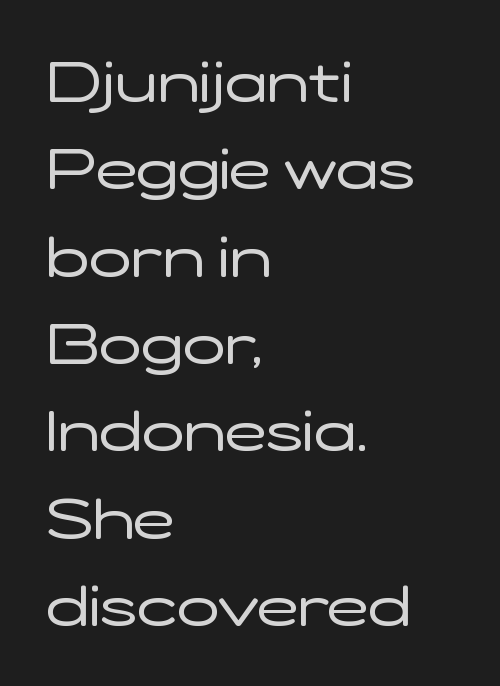
The letters stand straight up with perfectly vertical stems. The letters carry no serifs — their stems end cleanly without finishing strokes. The letterforms sit shoulder to shoulder at normal distance. Character widths vary here, with narrow letters taking less room than wide ones.
